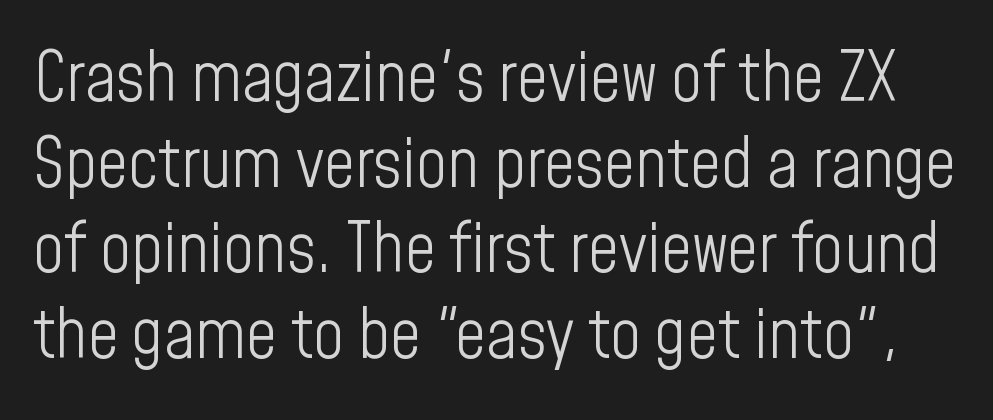
Q: Is the text bold? A: No.
Q: Is the text italic (slanted)? A: No, it is upright.
Q: Is the typeface a serif or a sans-serif typeface? A: Sans-serif.
Q: Is the text underlined? A: No.
Q: Is the spacing between letters normal or unusually wide? A: Normal.
Q: Is the spacing between lines tight, normal or loose? A: Normal.
Q: Width (condensed, normal, or wide)? A: Condensed.
Q: Stroke contrast? A: Low.
Q: x-height? A: Medium.
Q: Monospaced? A: No.
